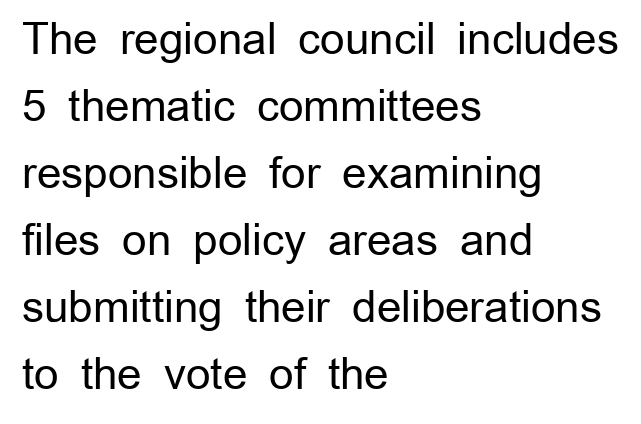
The image shows 43 px regular-weight sans-serif type, upright; set left-aligned, normal line spacing (1.56x), normal letter spacing, not underlined; low stroke contrast and a medium x-height.
